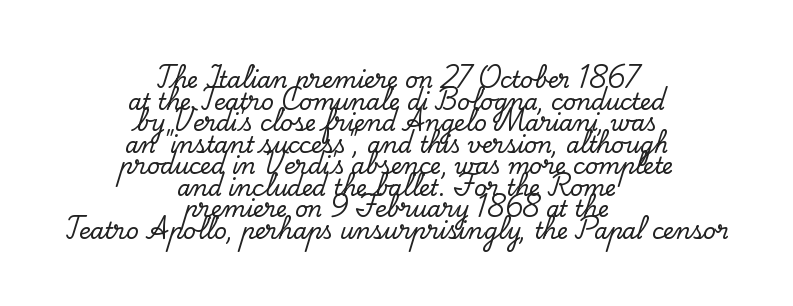
These lines stack symmetrically, like a column narrowing and widening about its center. The area under the type is left untouched. Closely set lines give the paragraph a compact silhouette. Between one letter and the next there's only the usual sliver of space.
